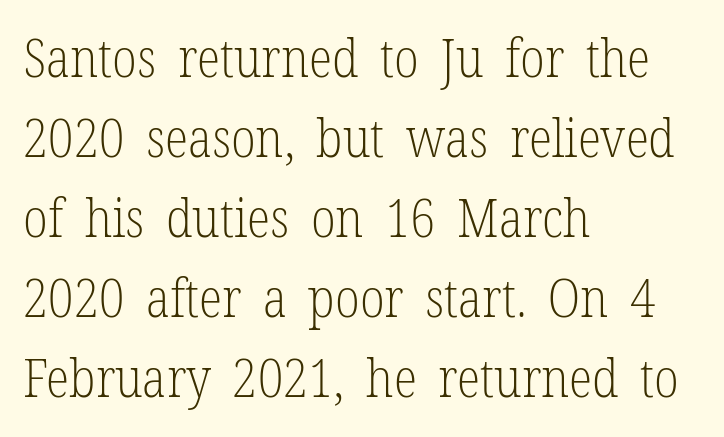
Q: Is the text bold? A: No.
Q: Is the text italic (slanted)? A: No, it is upright.
Q: Is the typeface a serif or a sans-serif typeface? A: Serif.
Q: Is the text underlined? A: No.
Q: How is the paragraph aligned? A: Left-aligned.
Q: Is the spacing between letters normal or unusually wide? A: Normal.
Q: Is the spacing between lines tight, normal or loose? A: Normal.
Q: Width (condensed, normal, or wide)? A: Condensed.
Q: Stroke contrast? A: Low.
Q: x-height? A: Medium.
Q: Monospaced? A: No.
